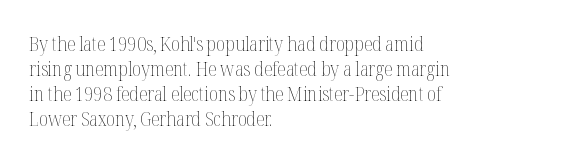
Q: Is the text bold? A: No.
Q: Is the text italic (slanted)? A: No, it is upright.
Q: Is the text underlined? A: No.
Q: How is the paragraph aligned? A: Left-aligned.
Q: Is the spacing between letters normal or unusually wide? A: Normal.
Q: Is the spacing between lines tight, normal or loose? A: Normal.
